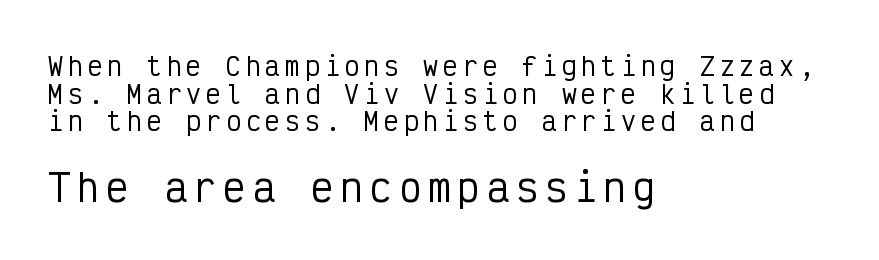
Q: Is the text italic (slanted)? A: No, it is upright.
Q: Is the typeface a serif or a sans-serif typeface? A: Sans-serif.
Q: Is the text underlined? A: No.
Q: How is the paragraph aligned? A: Left-aligned.
Q: Is the spacing between lines tight, normal or loose? A: Tight.
Q: Which block of text is set in a larger size, the first (top) or the second (bottom)? A: The second (bottom) one.
Q: Width (condensed, normal, or wide)? A: Condensed.
Q: Stroke contrast? A: Low.
Q: x-height? A: Medium.
Q: Monospaced? A: Yes.
